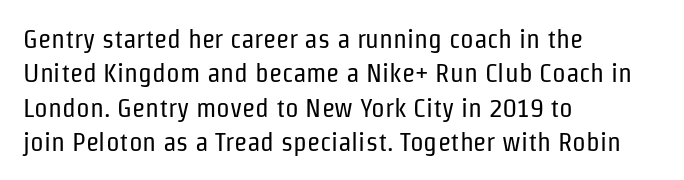
Q: Is the text bold? A: No.
Q: Is the text italic (slanted)? A: No, it is upright.
Q: Is the text underlined? A: No.
Q: How is the paragraph aligned? A: Left-aligned.
Q: Is the spacing between letters normal or unusually wide? A: Normal.
Q: Is the spacing between lines tight, normal or loose? A: Normal.
